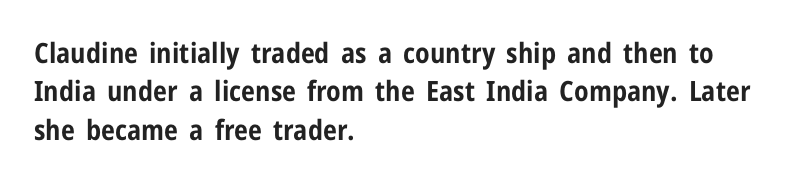
The image shows 28 px bold, condensed sans-serif type, upright; set left-aligned, normal line spacing (1.37x), normal letter spacing, not underlined; low stroke contrast and a medium x-height.
